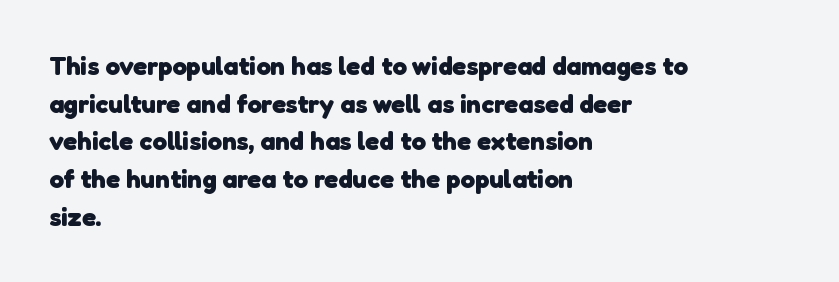
{"bold": "yes", "underline": "no", "align": "left", "line_spacing": "normal", "line_spacing_ratio": 1.45, "letter_spacing": "normal", "letter_spacing_em": 0.0, "glyph_px": 26}
